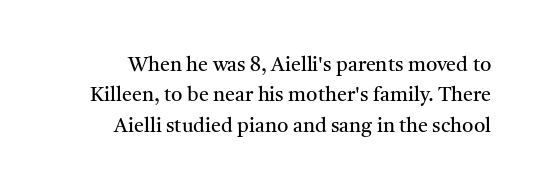
{"italic": "no", "bold": "no", "underline": "no", "line_spacing": "normal", "line_spacing_ratio": 1.52, "letter_spacing": "normal", "letter_spacing_em": 0.0, "glyph_px": 20}
